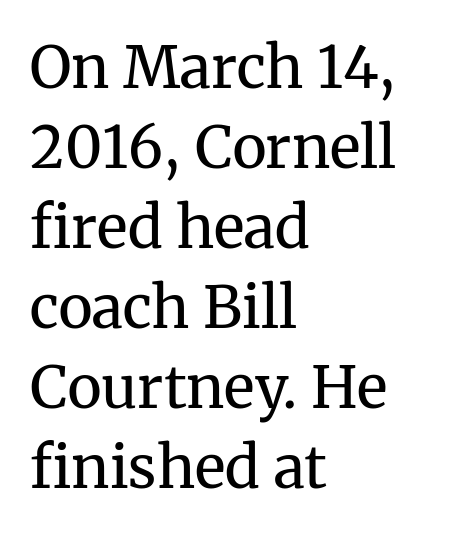
Q: Is the text bold? A: No.
Q: Is the text italic (slanted)? A: No, it is upright.
Q: Is the typeface a serif or a sans-serif typeface? A: Serif.
Q: Is the text underlined? A: No.
Q: How is the paragraph aligned? A: Left-aligned.
Q: Is the spacing between letters normal or unusually wide? A: Normal.
Q: Is the spacing between lines tight, normal or loose? A: Normal.
Q: Width (condensed, normal, or wide)? A: Normal.
Q: Stroke contrast? A: Medium.
Q: x-height? A: Medium.
Q: Monospaced? A: No.
